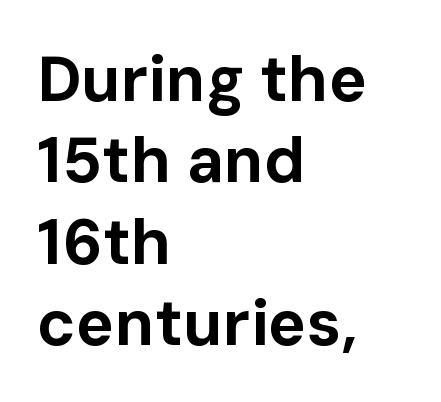
The font is running at its bold setting. In CSS terms this would be text-align: left. Letter spacing: default. Decoration check: the copy has no underline. Type style note: lacks serifs.
